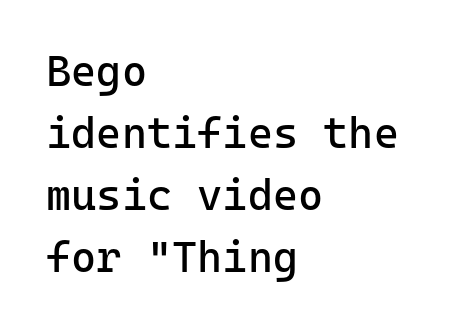
The image shows 43 px regular-weight sans-serif type, upright, monospaced; set left-aligned, normal line spacing (1.44x), normal letter spacing, not underlined; low stroke contrast and a medium x-height.
